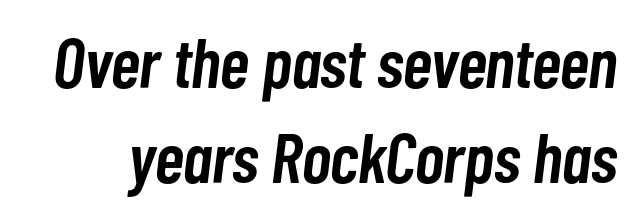
This is moderately heavy type, rendered in semibold. Characters follow at the spacing the type designer built in. Leading: standard. Varying glyph widths throughout — classic text-font behaviour.
